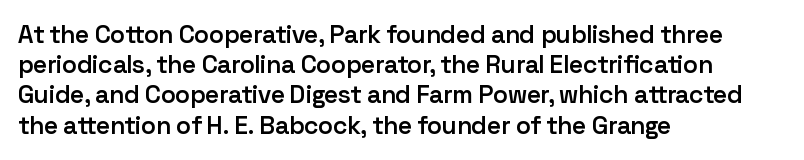
{"italic": "no", "bold": "semi", "underline": "no", "align": "left", "line_spacing_ratio": 1.21, "letter_spacing": "normal", "letter_spacing_em": 0.0, "glyph_px": 25}
